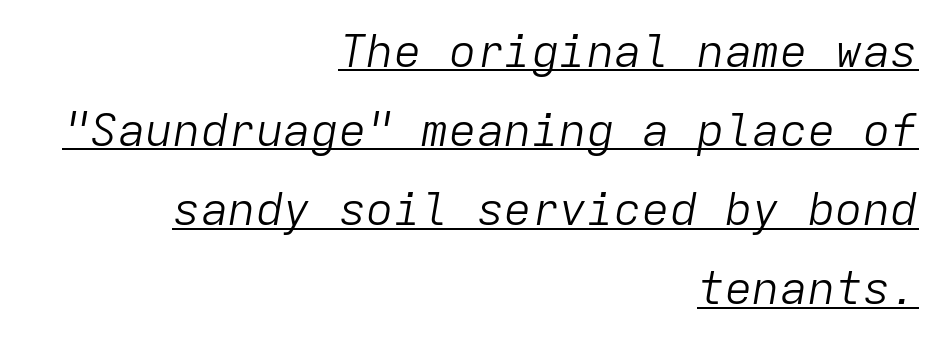
Is this a fixed-width face? Yes — each glyph sits in an identical cell. The lettering is marked with a stroke running underneath it. Tracking value appears to be zero — textbook default spacing. Looking at the ascenders, they clearly lean. Horizontal alignment here is rightward, an uncommon choice for prose. Each stroke keeps to a modest, everyday thickness or less.
